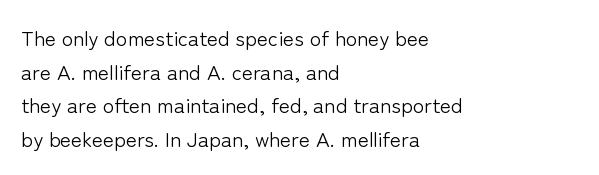
Q: Is the text bold? A: No.
Q: Is the text italic (slanted)? A: No, it is upright.
Q: Is the text underlined? A: No.
Q: How is the paragraph aligned? A: Left-aligned.
Q: Is the spacing between letters normal or unusually wide? A: Normal.
Q: Is the spacing between lines tight, normal or loose? A: Normal.
